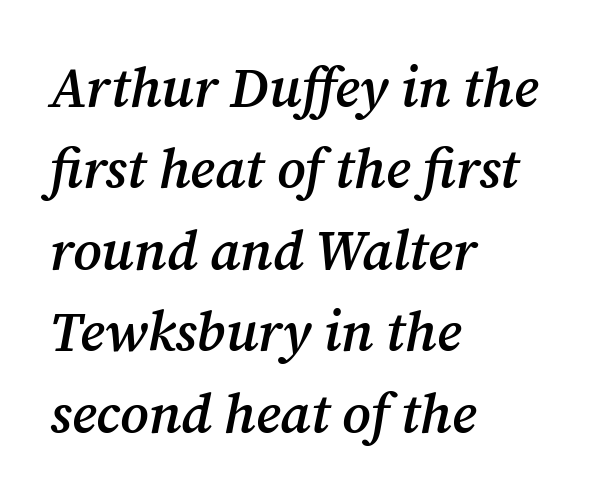
Default kerning and tracking; the words read as compact shapes. This block has exactly the height ordinary leading produces. Little horizontal feet cap the strokes, marking this as serif type. The passage shown leans; its letterforms are oblique.
